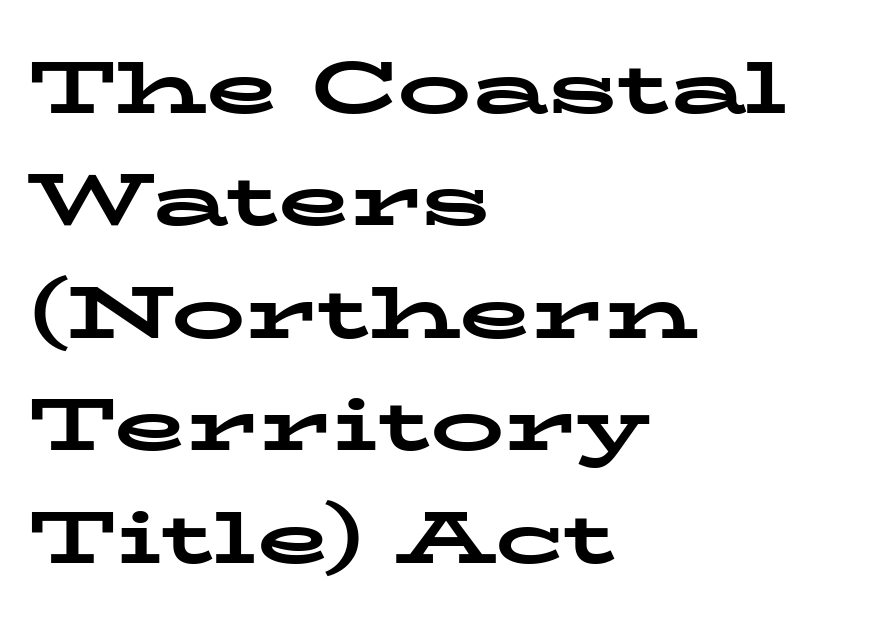
Q: Is the text bold? A: Yes.
Q: Is the text italic (slanted)? A: No, it is upright.
Q: Is the typeface a serif or a sans-serif typeface? A: Serif.
Q: Is the text underlined? A: No.
Q: How is the paragraph aligned? A: Left-aligned.
Q: Is the spacing between letters normal or unusually wide? A: Normal.
Q: Is the spacing between lines tight, normal or loose? A: Normal.
Q: Width (condensed, normal, or wide)? A: Wide.
Q: Stroke contrast? A: Low.
Q: x-height? A: Medium.
Q: Monospaced? A: No.
